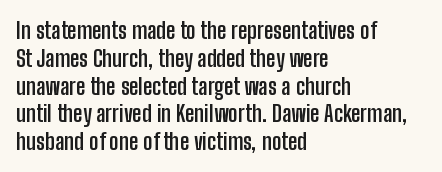
Short and long lines alike share a common starting point at left. Unlike italic type, these characters show no tilt at all. The passage shown is emphatically bold. The face used here is rendered with its standard letterfit. The space beneath each line is pristine and unruled.
